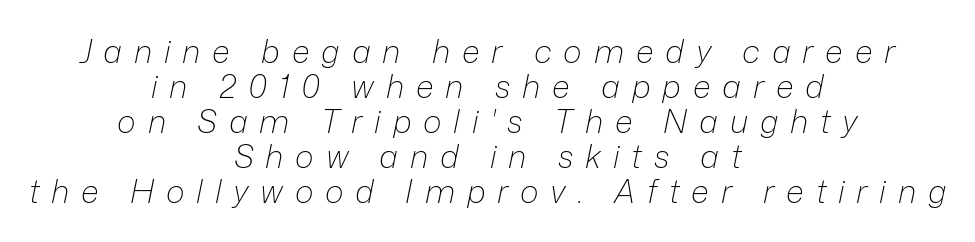
Compared with typical body copy, the letter spacing here is much looser. Stroke thickness stays within the range of a standard reading face or lighter. The foot of each line stays bare and open. Varying glyph widths throughout — classic text-font behaviour. In CSS terms this would be text-align: center. The typography opts for an oblique posture over an upright one.
